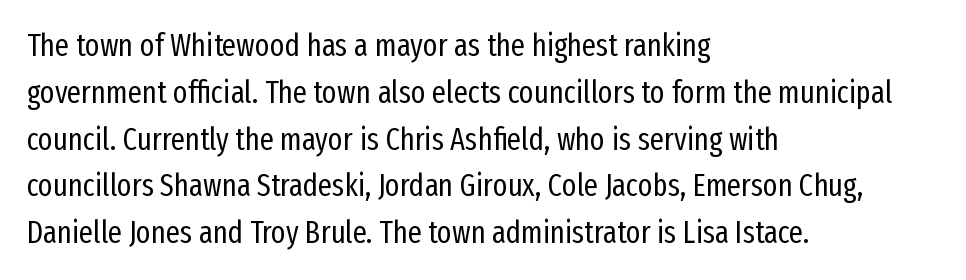
Q: Is the text bold? A: No.
Q: Is the text italic (slanted)? A: No, it is upright.
Q: Is the typeface a serif or a sans-serif typeface? A: Sans-serif.
Q: Is the text underlined? A: No.
Q: How is the paragraph aligned? A: Left-aligned.
Q: Is the spacing between letters normal or unusually wide? A: Normal.
Q: Is the spacing between lines tight, normal or loose? A: Normal.
Q: Width (condensed, normal, or wide)? A: Condensed.
Q: Stroke contrast? A: Low.
Q: x-height? A: Medium.
Q: Monospaced? A: No.
